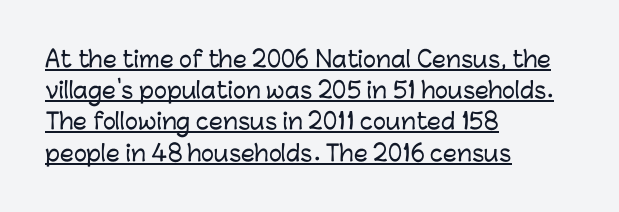
The image shows 22 px text type, upright; set left-aligned, normal line spacing (1.42x), normal letter spacing, underlined.
